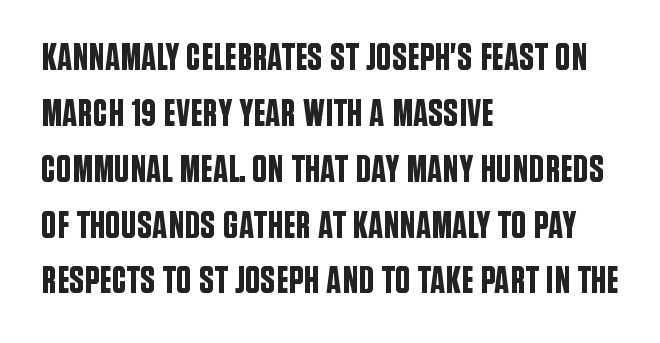
The image shows 38 px condensed sans-serif type, upright; set left-aligned, normal line spacing (1.47x), normal letter spacing, not underlined; low stroke contrast and a large x-height.
